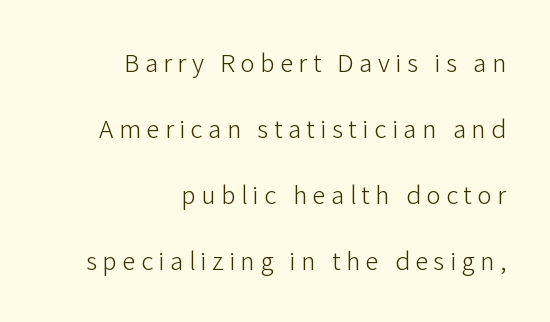
What's the leading like? Stretched, with rows far apart. Nothing heavy about these letters — not bold at all. Words float on clear page, feet unadorned. If you drew a ruler down the right edge, every line would touch it. The line texture is sparse and dotted thanks to wide tracking. Does the lettering tilt? It doesn't — this is upright.
